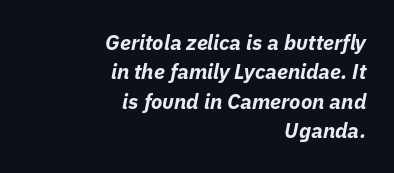
The image shows 21 px bold type, italic (leaning right); set right-aligned, normal line spacing (1.4x), normal letter spacing, not underlined.
